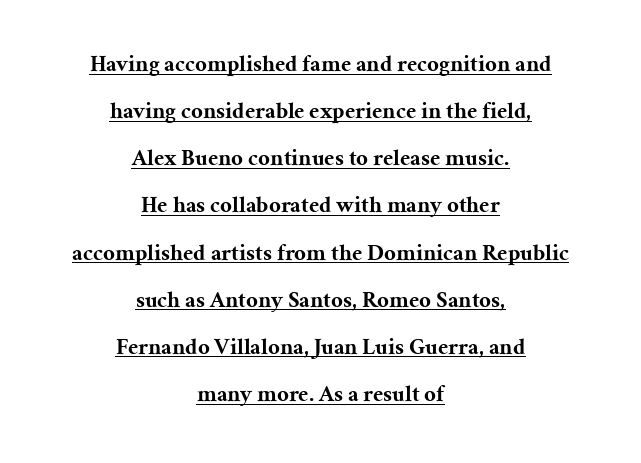
The image shows 23 px bold type, upright; set centered, loose line spacing (2.05x), normal letter spacing, underlined.
